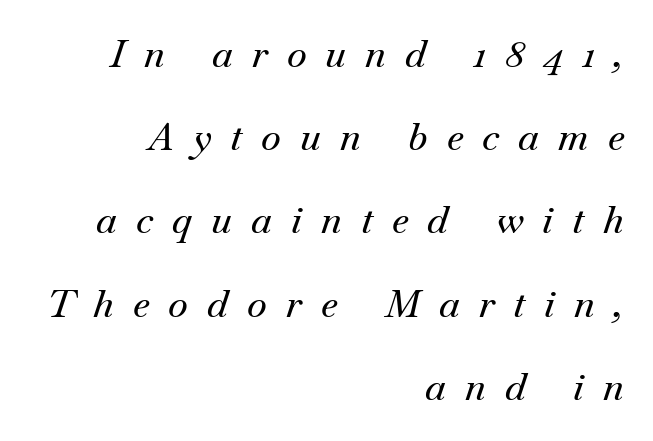
The image shows 38 px serif type, italic (leaning right); set right-aligned, loose line spacing (2.19x), unusually wide letter spacing (+0.5 em), not underlined; medium stroke contrast and a small x-height.
